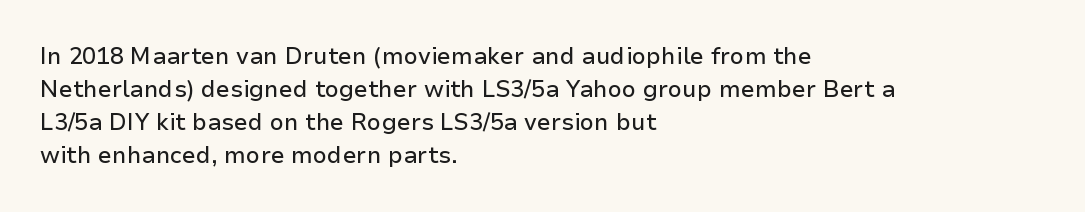
{"italic": "no", "underline": "no", "align": "left", "line_spacing": "normal", "line_spacing_ratio": 1.43, "letter_spacing": "normal", "letter_spacing_em": 0.0, "glyph_px": 23}
